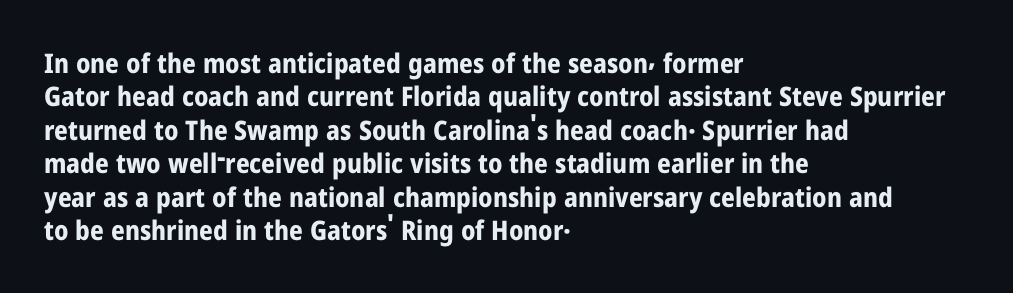
Q: Is the text bold? A: Yes.
Q: Is the text italic (slanted)? A: No, it is upright.
Q: Is the text underlined? A: No.
Q: How is the paragraph aligned? A: Left-aligned.
Q: Is the spacing between letters normal or unusually wide? A: Normal.
